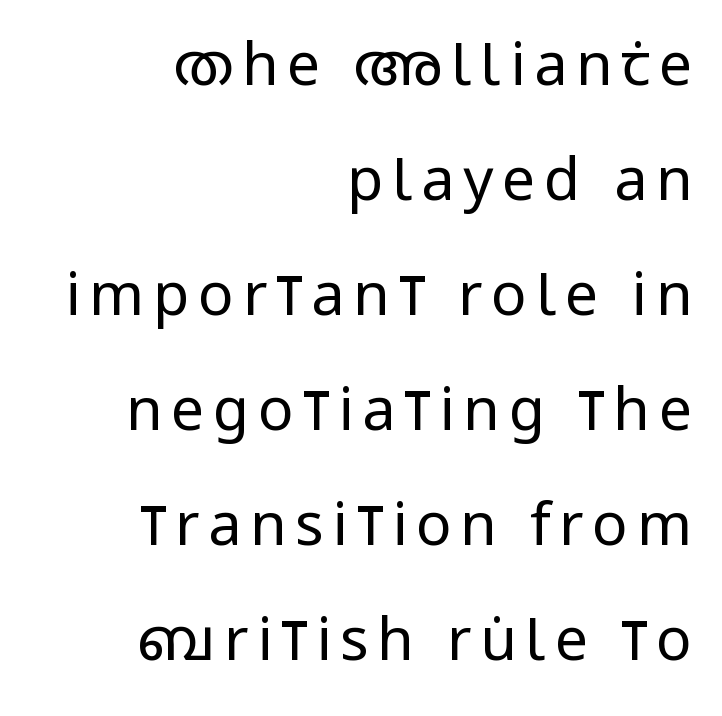
{"serif": "no", "italic": "no", "bold": "no", "weight": "regular", "width": "condensed", "stroke_contrast": "low", "x_height": "large", "monospaced": "no", "underline": "no", "align": "right", "line_spacing": "loose", "line_spacing_ratio": 1.95, "glyph_px": 59}
